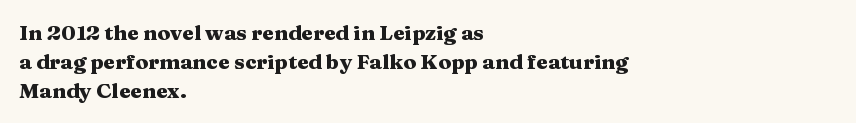
Q: Is the text bold? A: Yes.
Q: Is the text italic (slanted)? A: No, it is upright.
Q: Is the text underlined? A: No.
Q: How is the paragraph aligned? A: Left-aligned.
Q: Is the spacing between letters normal or unusually wide? A: Normal.
Q: Is the spacing between lines tight, normal or loose? A: Normal.
